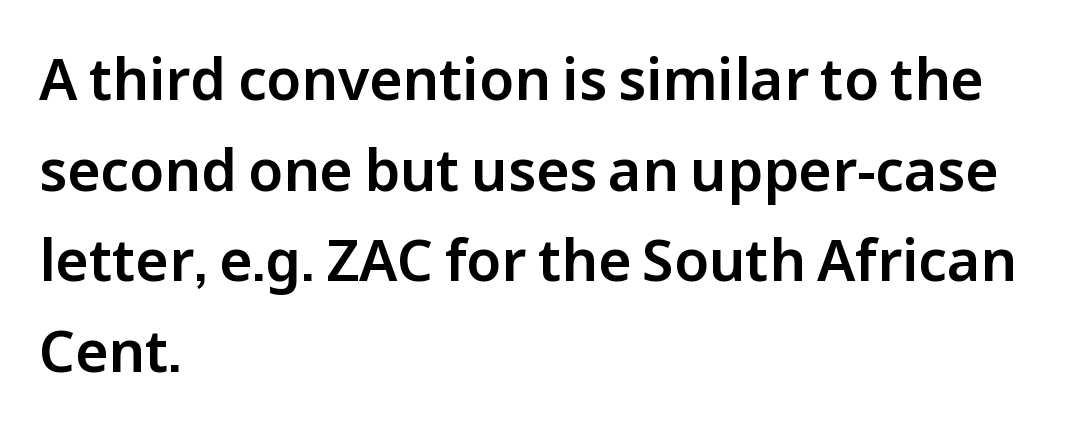
Q: Is the text italic (slanted)? A: No, it is upright.
Q: Is the typeface a serif or a sans-serif typeface? A: Sans-serif.
Q: Is the text underlined? A: No.
Q: How is the paragraph aligned? A: Left-aligned.
Q: Is the spacing between letters normal or unusually wide? A: Normal.
Q: Is the spacing between lines tight, normal or loose? A: Normal.
Q: Width (condensed, normal, or wide)? A: Normal.
Q: Stroke contrast? A: Low.
Q: x-height? A: Medium.
Q: Monospaced? A: No.
